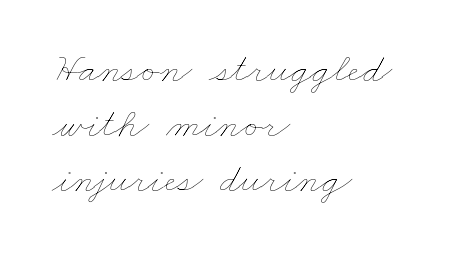
Q: Is the text bold? A: No.
Q: Is the text underlined? A: No.
Q: How is the paragraph aligned? A: Left-aligned.
Q: Is the spacing between letters normal or unusually wide? A: Normal.
Q: Is the spacing between lines tight, normal or loose? A: Normal.
Q: Width (condensed, normal, or wide)? A: Wide.
Q: Stroke contrast? A: Low.
Q: x-height? A: Small.
Q: Monospaced? A: No.
